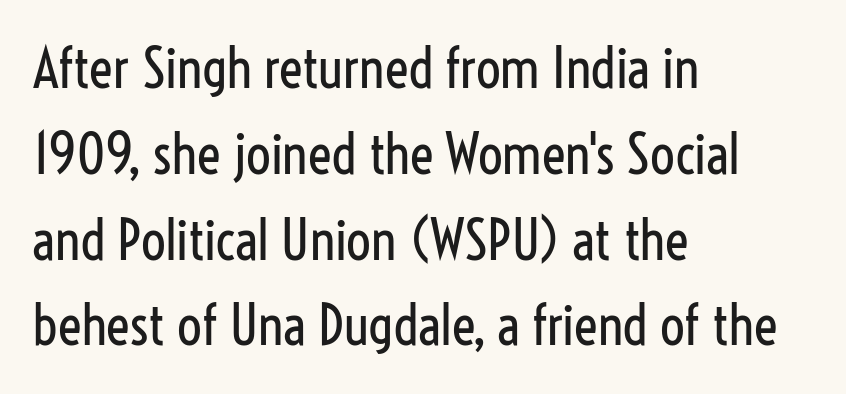
{"serif": "no", "italic": "no", "bold": "no", "weight": "regular", "width": "condensed", "stroke_contrast": "low", "x_height": "medium", "monospaced": "no", "underline": "no", "align": "left", "line_spacing": "normal", "line_spacing_ratio": 1.56, "letter_spacing": "normal", "letter_spacing_em": 0.0, "glyph_px": 55}
